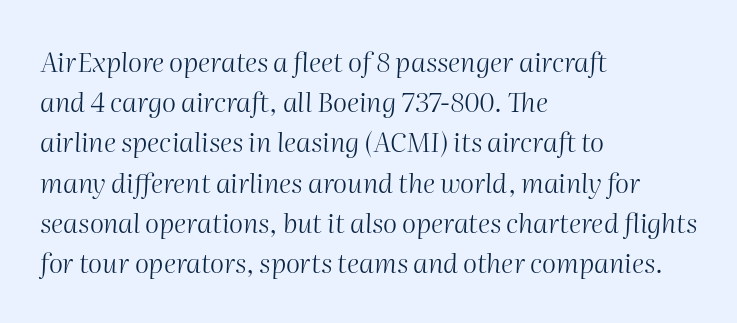
Q: Is the text bold? A: No.
Q: Is the text italic (slanted)? A: Yes, it leans right by about 2 degrees.
Q: Is the text underlined? A: No.
Q: How is the paragraph aligned? A: Left-aligned.
Q: Is the spacing between letters normal or unusually wide? A: Normal.
Q: Is the spacing between lines tight, normal or loose? A: Normal.
